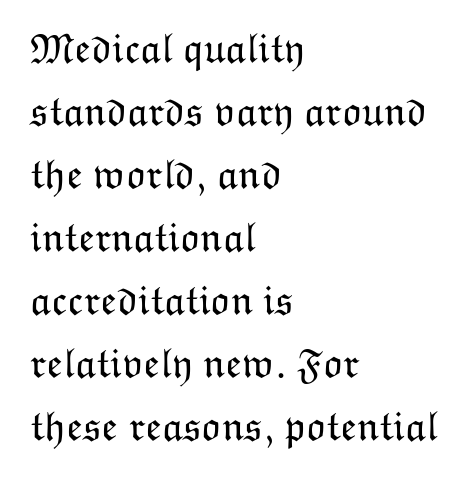
{"italic": "no", "bold": "no", "weight": "light", "width": "normal", "stroke_contrast": "low", "x_height": "medium", "monospaced": "no", "underline": "no", "align": "left", "line_spacing": "normal", "line_spacing_ratio": 1.5, "letter_spacing": "normal", "letter_spacing_em": 0.0, "glyph_px": 42}
